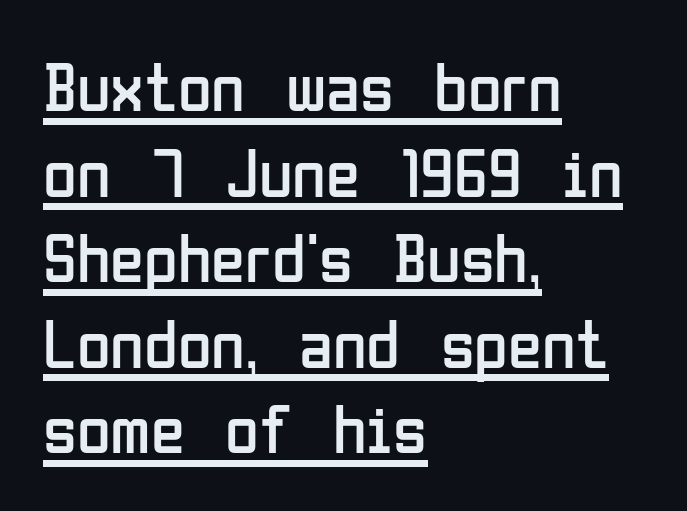
The image shows 69 px regular-weight, condensed sans-serif type, upright; set left-aligned, line spacing 1.24x, normal letter spacing, underlined; low stroke contrast and a medium x-height.
